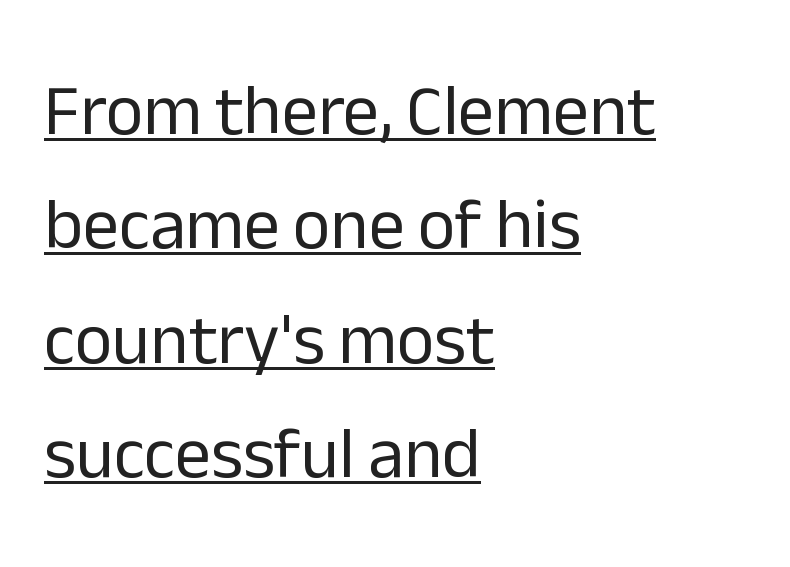
{"serif": "no", "italic": "no", "bold": "no", "weight": "regular", "width": "normal", "stroke_contrast": "low", "x_height": "medium", "monospaced": "no", "underline": "yes", "align": "left", "line_spacing": "normal", "line_spacing_ratio": 1.59, "letter_spacing": "normal", "letter_spacing_em": 0.0, "glyph_px": 72}
